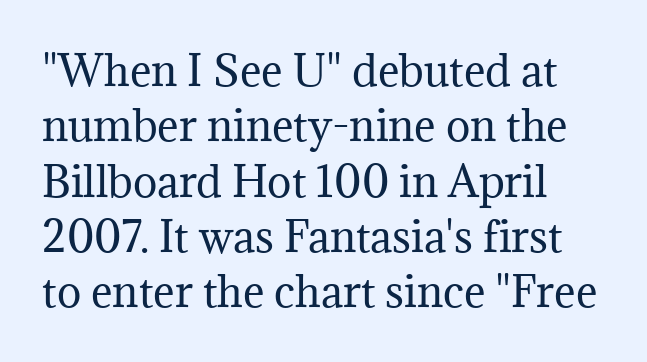
Q: Is the text bold? A: No.
Q: Is the text italic (slanted)? A: No, it is upright.
Q: Is the typeface a serif or a sans-serif typeface? A: Serif.
Q: Is the text underlined? A: No.
Q: How is the paragraph aligned? A: Left-aligned.
Q: Is the spacing between letters normal or unusually wide? A: Normal.
Q: Is the spacing between lines tight, normal or loose? A: Normal.
Q: Width (condensed, normal, or wide)? A: Normal.
Q: Stroke contrast? A: Medium.
Q: x-height? A: Medium.
Q: Monospaced? A: No.
